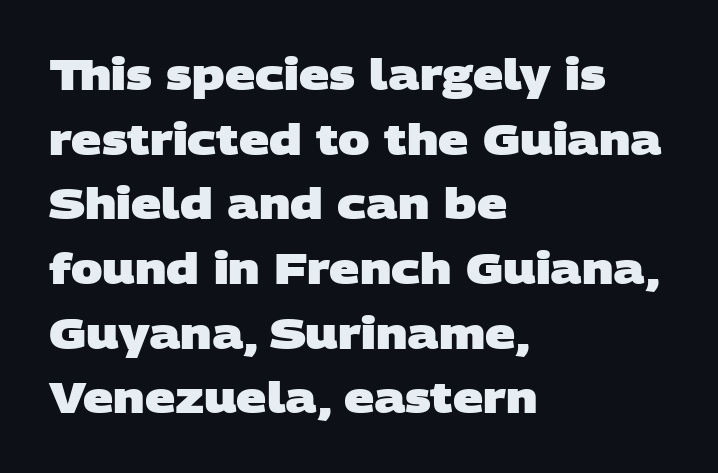
Bare-footed words on every line. Successive baselines arrive at the customary interval. The text block is weighted toward the left margin, trailing off unevenly rightward. In terms of letterform style, serifs are entirely absent. Characters follow at the spacing the type designer built in.
